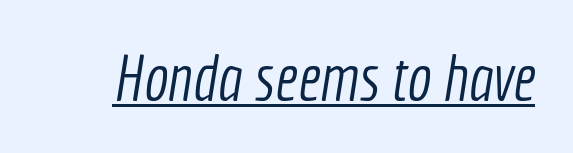
{"serif": "no", "bold": "no", "weight": "light", "width": "condensed", "x_height": "medium", "monospaced": "no", "underline": "yes", "letter_spacing": "normal", "letter_spacing_em": 0.0, "glyph_px": 65}
